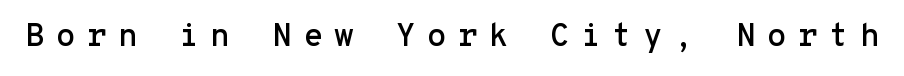
{"serif": "no", "italic": "no", "width": "normal", "stroke_contrast": "low", "x_height": "medium", "monospaced": "yes", "underline": "no", "letter_spacing": "wide", "letter_spacing_em": 0.35, "glyph_px": 32}
